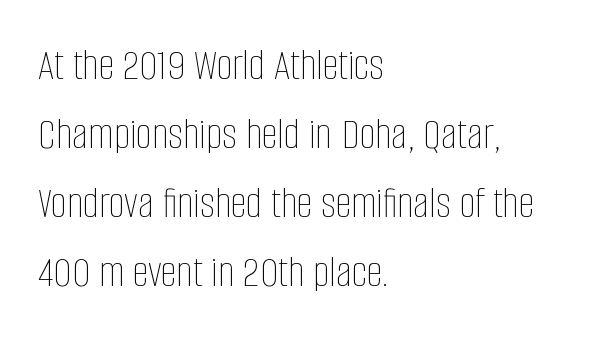
Casual observation: everything's shoved over to the left. Normally led — the rows are evenly, conventionally spaced. Think of a printed novel: that variable character pitch is what you see here. The lettering stays uniformly vertical, giving the passage a roman look. Weight: in the light-to-regular range. The gaps between neighbouring characters are ordinary and unremarkable.
